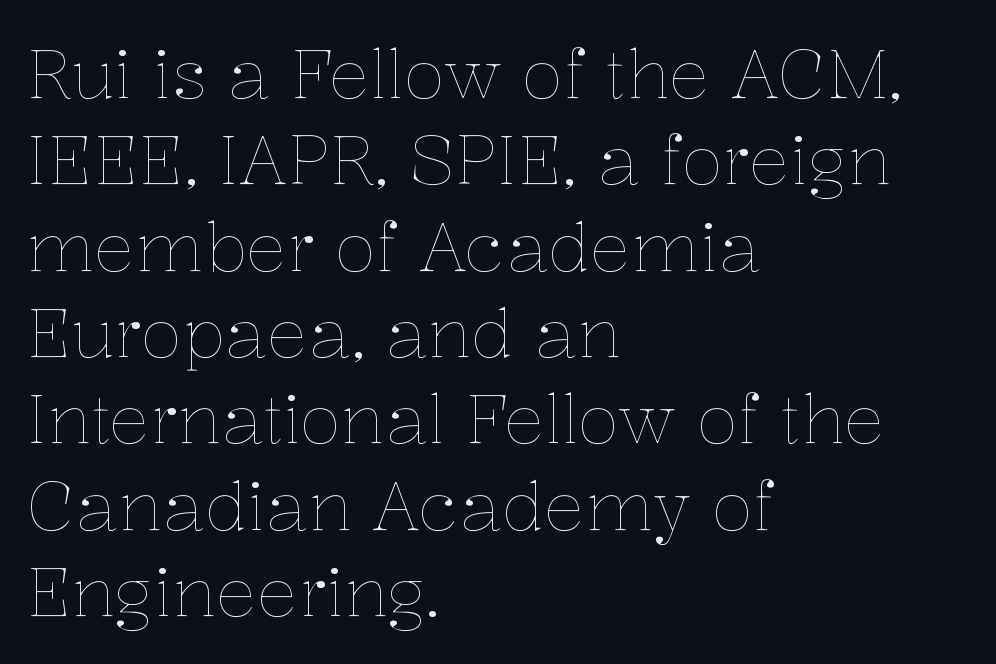
Q: Is the text bold? A: No.
Q: Is the text italic (slanted)? A: No, it is upright.
Q: Is the text underlined? A: No.
Q: How is the paragraph aligned? A: Left-aligned.
Q: Is the spacing between letters normal or unusually wide? A: Normal.
Q: Is the spacing between lines tight, normal or loose? A: Normal.
Q: Width (condensed, normal, or wide)? A: Normal.
Q: Stroke contrast? A: Low.
Q: x-height? A: Medium.
Q: Monospaced? A: No.
